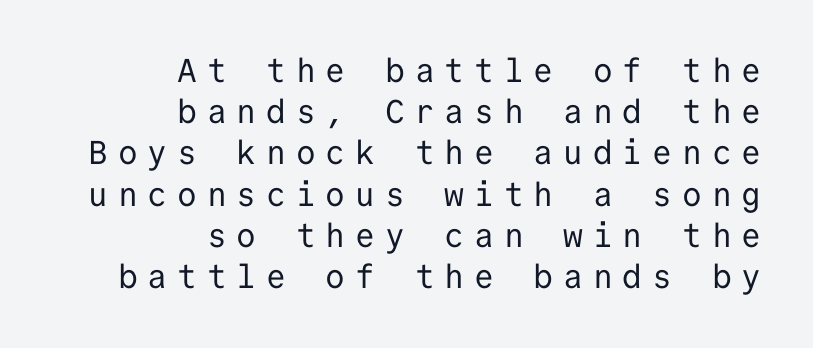
The image shows 33 px regular-weight sans-serif type, upright, monospaced; set right-aligned, normal line spacing (1.25x), unusually wide letter spacing (+0.3 em), not underlined; low stroke contrast and a medium x-height.
